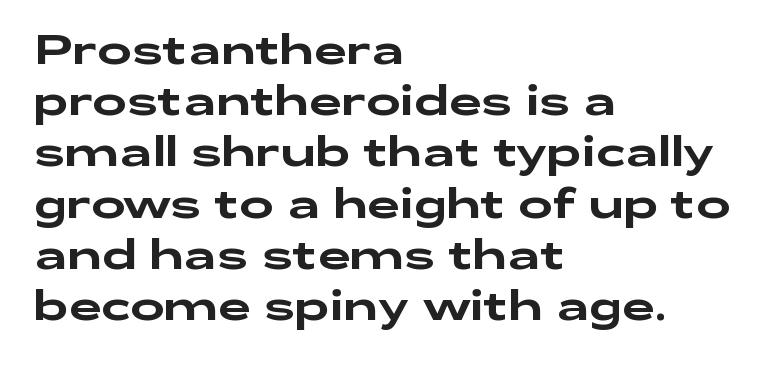
{"serif": "no", "italic": "no", "width": "wide", "stroke_contrast": "low", "x_height": "medium", "monospaced": "no", "underline": "no", "align": "left", "line_spacing": "normal", "line_spacing_ratio": 1.25, "letter_spacing": "normal", "letter_spacing_em": 0.0, "glyph_px": 41}
